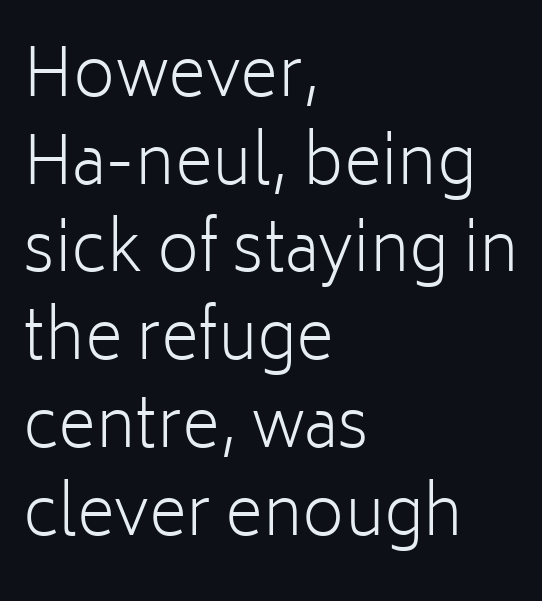
The image shows 65 px light sans-serif type, upright; set left-aligned, normal line spacing (1.35x), normal letter spacing, not underlined; low stroke contrast and a medium x-height.
